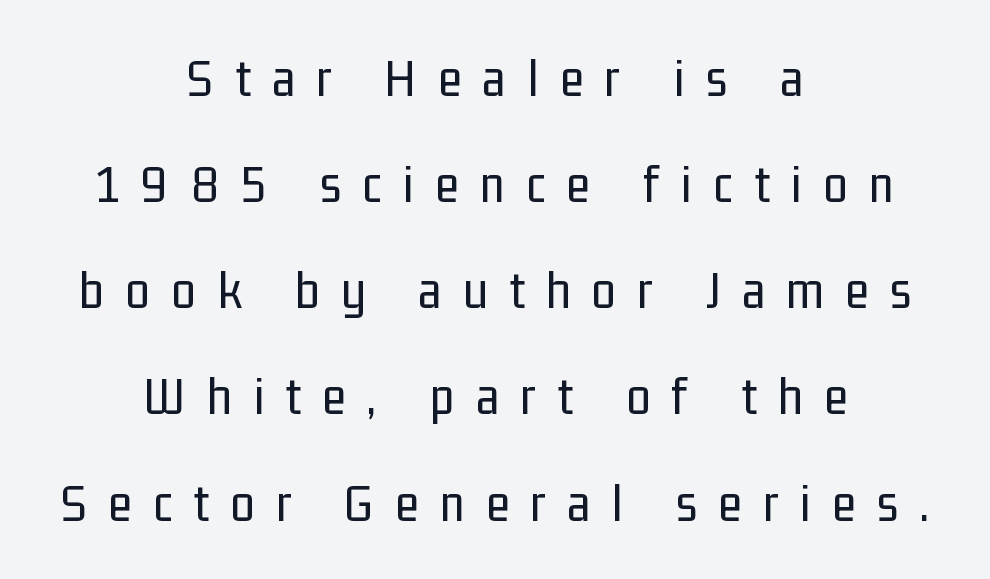
{"serif": "no", "italic": "no", "bold": "no", "weight": "regular", "width": "condensed", "stroke_contrast": "low", "x_height": "medium", "monospaced": "no", "underline": "no", "align": "center", "line_spacing": "loose", "line_spacing_ratio": 1.93, "letter_spacing": "wide", "letter_spacing_em": 0.39, "glyph_px": 55}
